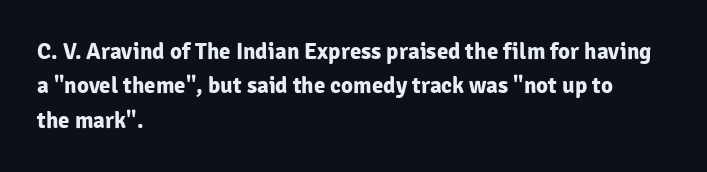
The image shows 23 px bold type, upright; set left-aligned, normal line spacing (1.5x), normal letter spacing, not underlined.
